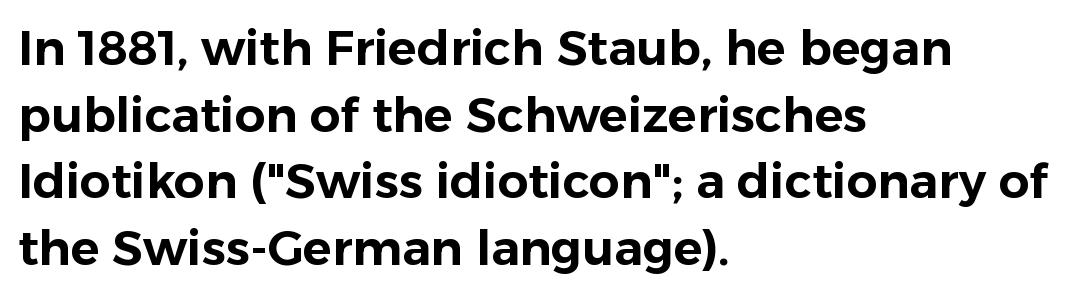
The image shows 48 px sans-serif type, upright; set left-aligned, normal line spacing (1.39x), normal letter spacing, not underlined; low stroke contrast and a medium x-height.
